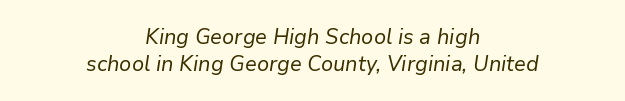
The image shows 21 px text type, italic (leaning right); set centered, normal line spacing (1.28x), normal letter spacing, not underlined.
